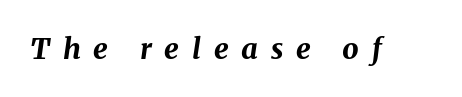
{"italic": "yes", "lean": "right", "slant_degrees": 8, "bold": "yes", "weight": "bold", "width": "normal", "stroke_contrast": "medium", "x_height": "medium", "monospaced": "no", "underline": "no", "letter_spacing": "wide", "letter_spacing_em": 0.44, "glyph_px": 29}
